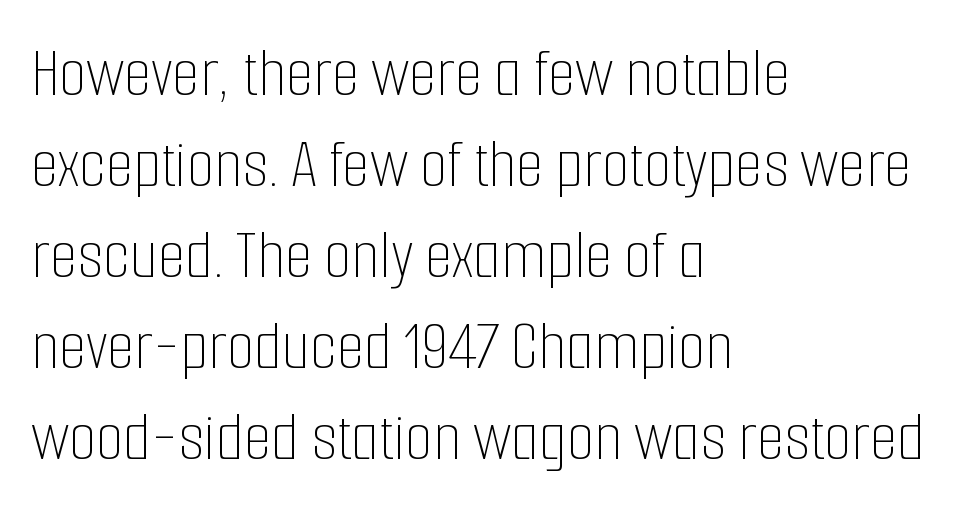
The image shows 71 px thin, condensed type, upright; set left-aligned, normal line spacing (1.28x), normal letter spacing, not underlined; low stroke contrast and a medium x-height.
